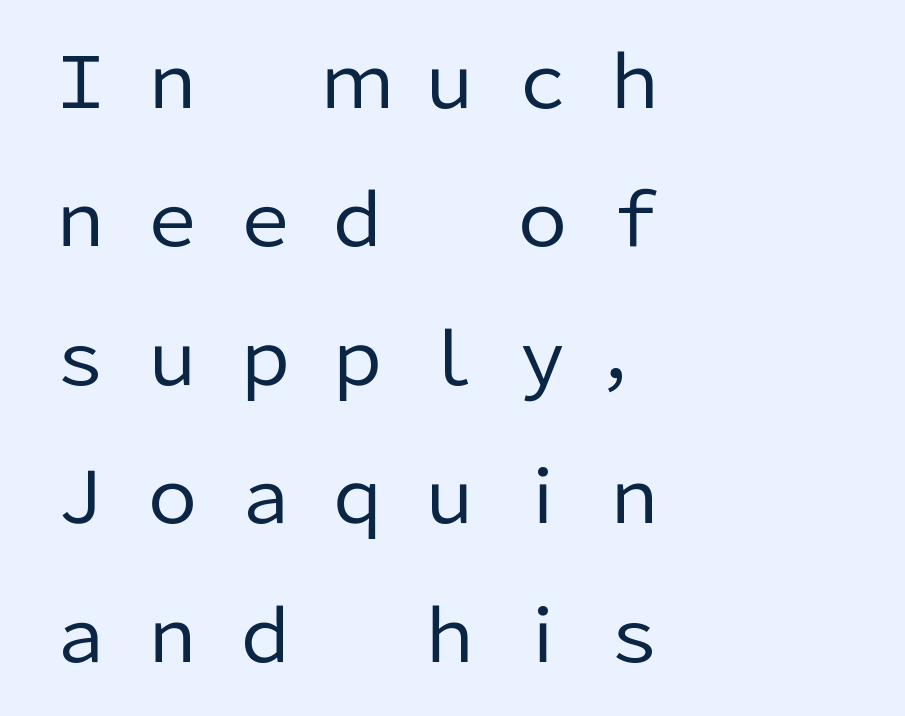
The image shows 71 px regular-weight sans-serif type, upright; set left-aligned, loose line spacing (1.95x), unusually wide letter spacing (+0.3 em), not underlined; low stroke contrast and a medium x-height.
